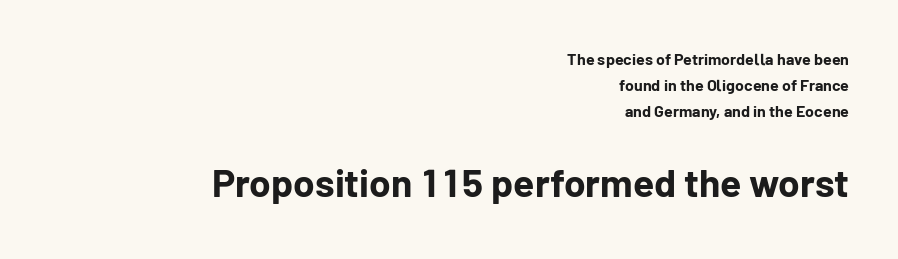
Q: Is the text bold? A: Yes.
Q: Is the text italic (slanted)? A: No, it is upright.
Q: Is the typeface a serif or a sans-serif typeface? A: Sans-serif.
Q: Is the text underlined? A: No.
Q: How is the paragraph aligned? A: Right-aligned.
Q: Is the spacing between letters normal or unusually wide? A: Normal.
Q: Is the spacing between lines tight, normal or loose? A: Normal.
Q: Which block of text is set in a larger size, the first (top) or the second (bottom)? A: The second (bottom) one.
Q: Width (condensed, normal, or wide)? A: Normal.
Q: Stroke contrast? A: Low.
Q: x-height? A: Medium.
Q: Monospaced? A: No.
